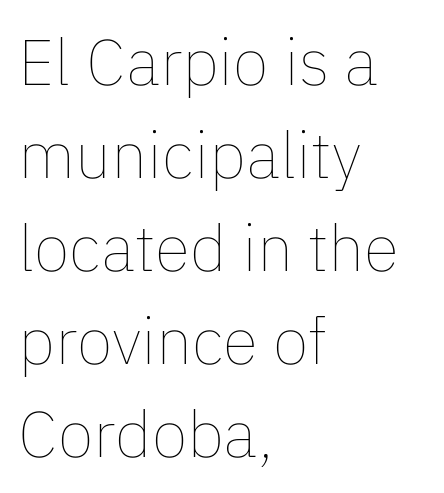
Q: Is the text bold? A: No.
Q: Is the text italic (slanted)? A: No, it is upright.
Q: Is the text underlined? A: No.
Q: How is the paragraph aligned? A: Left-aligned.
Q: Is the spacing between letters normal or unusually wide? A: Normal.
Q: Is the spacing between lines tight, normal or loose? A: Normal.
Q: Width (condensed, normal, or wide)? A: Normal.
Q: Stroke contrast? A: Low.
Q: x-height? A: Medium.
Q: Monospaced? A: No.
